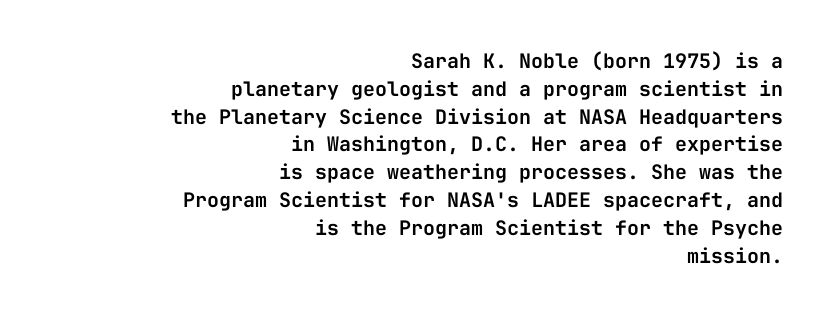
Q: Is the text italic (slanted)? A: No, it is upright.
Q: Is the text underlined? A: No.
Q: How is the paragraph aligned? A: Right-aligned.
Q: Is the spacing between letters normal or unusually wide? A: Normal.
Q: Is the spacing between lines tight, normal or loose? A: Normal.
